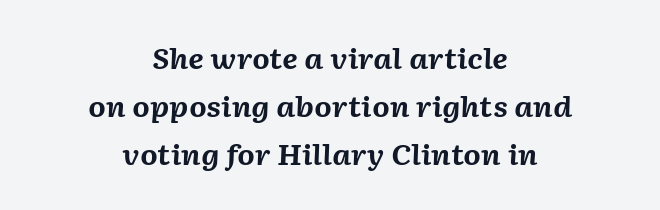
The passage shown is not underscored anywhere. The passage shown is emphatically bold. Line starts and ends both wander, symmetrically. Slant detected: the letters are inclined. Each letter keeps its own natural width here, so spacing adapts to shape.
